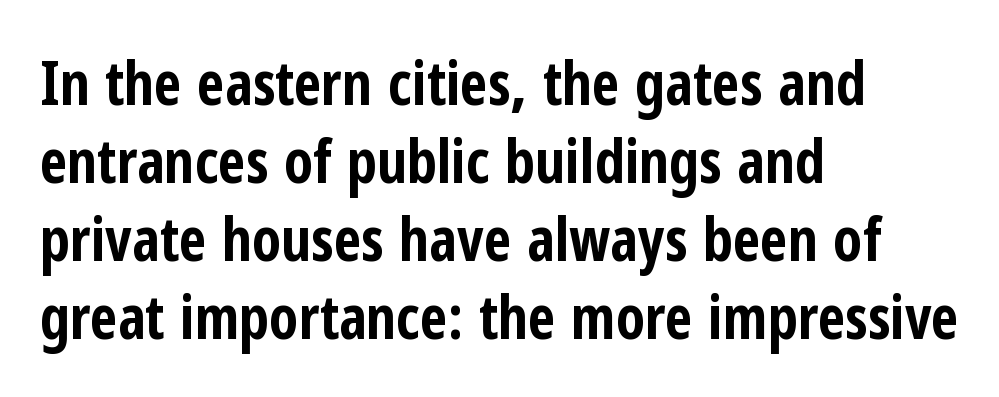
{"serif": "no", "italic": "no", "bold": "yes", "weight": "bold", "width": "condensed", "stroke_contrast": "low", "x_height": "medium", "monospaced": "no", "underline": "no", "align": "left", "line_spacing": "normal", "line_spacing_ratio": 1.3, "letter_spacing": "normal", "letter_spacing_em": 0.0, "glyph_px": 60}
